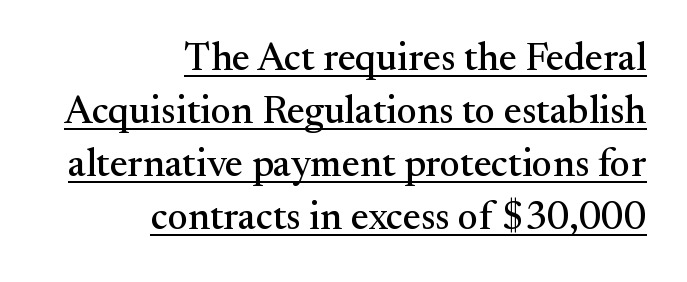
Q: Is the text italic (slanted)? A: No, it is upright.
Q: Is the typeface a serif or a sans-serif typeface? A: Serif.
Q: Is the text underlined? A: Yes.
Q: How is the paragraph aligned? A: Right-aligned.
Q: Is the spacing between letters normal or unusually wide? A: Normal.
Q: Is the spacing between lines tight, normal or loose? A: Normal.
Q: Width (condensed, normal, or wide)? A: Normal.
Q: Stroke contrast? A: Medium.
Q: x-height? A: Small.
Q: Monospaced? A: No.
